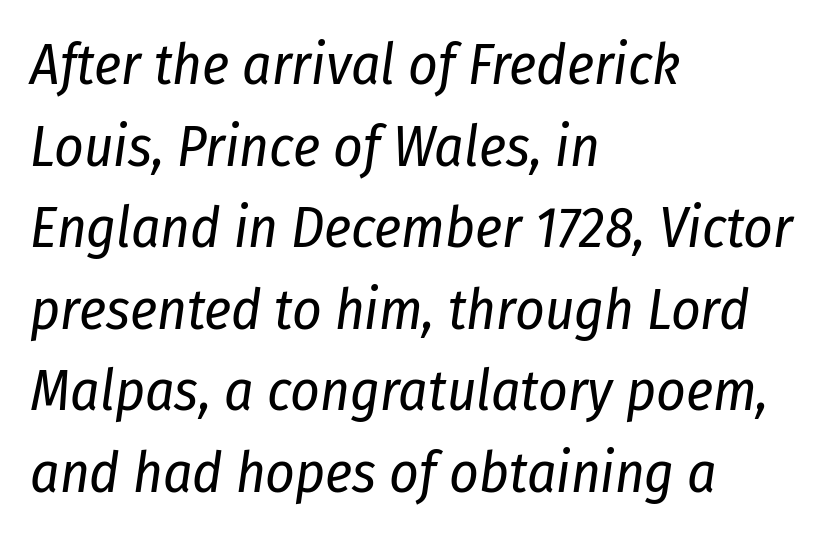
Q: Is the text bold? A: No.
Q: Is the text italic (slanted)? A: Yes, it leans right by about 8 degrees.
Q: Is the text underlined? A: No.
Q: How is the paragraph aligned? A: Left-aligned.
Q: Is the spacing between letters normal or unusually wide? A: Normal.
Q: Is the spacing between lines tight, normal or loose? A: Normal.
Q: Width (condensed, normal, or wide)? A: Condensed.
Q: Stroke contrast? A: Low.
Q: x-height? A: Medium.
Q: Monospaced? A: No.
